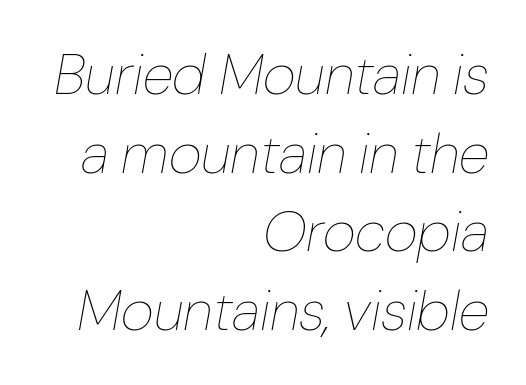
{"italic": "yes", "lean": "right", "slant_degrees": 10, "bold": "no", "weight": "thin", "width": "normal", "stroke_contrast": "low", "x_height": "medium", "monospaced": "no", "underline": "no", "align": "right", "line_spacing": "normal", "line_spacing_ratio": 1.38, "letter_spacing": "normal", "letter_spacing_em": 0.0, "glyph_px": 57}
